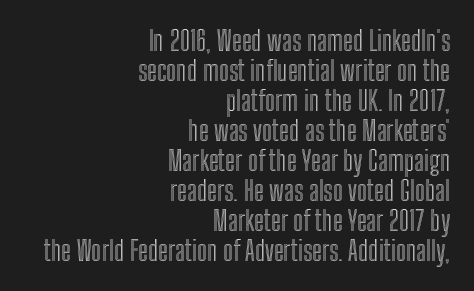
A typesetter would mark this as roman, not italic. Letters rest on an invisible, unmarked baseline. Honestly, the rows look squashed on top of each other. Students, note that the glyphs here touch the page at normal intervals. All the whitespace from short lines collects on the left.
